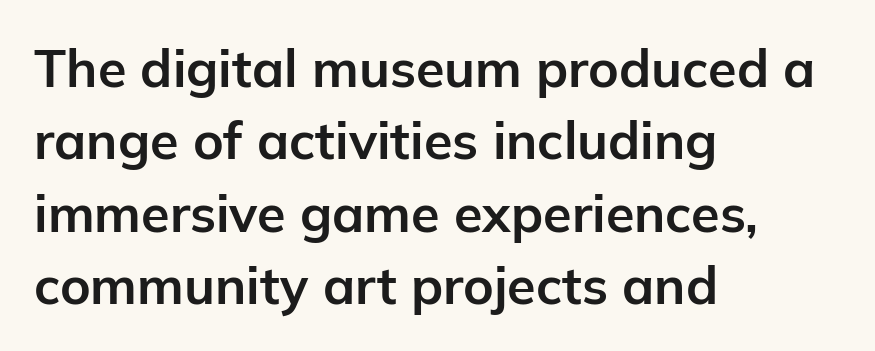
Q: Is the text bold? A: Yes.
Q: Is the text italic (slanted)? A: No, it is upright.
Q: Is the typeface a serif or a sans-serif typeface? A: Sans-serif.
Q: Is the text underlined? A: No.
Q: How is the paragraph aligned? A: Left-aligned.
Q: Is the spacing between letters normal or unusually wide? A: Normal.
Q: Is the spacing between lines tight, normal or loose? A: Normal.
Q: Width (condensed, normal, or wide)? A: Normal.
Q: Stroke contrast? A: Low.
Q: x-height? A: Medium.
Q: Monospaced? A: No.
